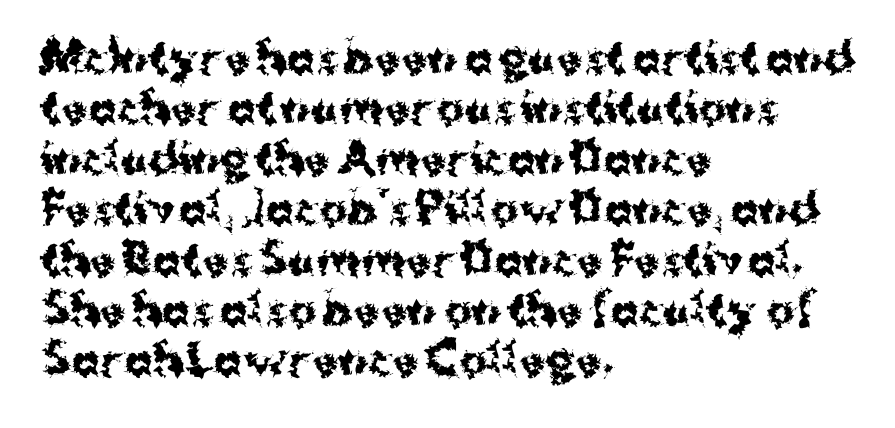
{"serif": "no", "italic": "no", "bold": "yes", "weight": "bold", "width": "normal", "stroke_contrast": "medium", "x_height": "medium", "monospaced": "no", "underline": "no", "align": "left", "line_spacing_ratio": 1.2, "letter_spacing": "normal", "letter_spacing_em": 0.0, "glyph_px": 42}
